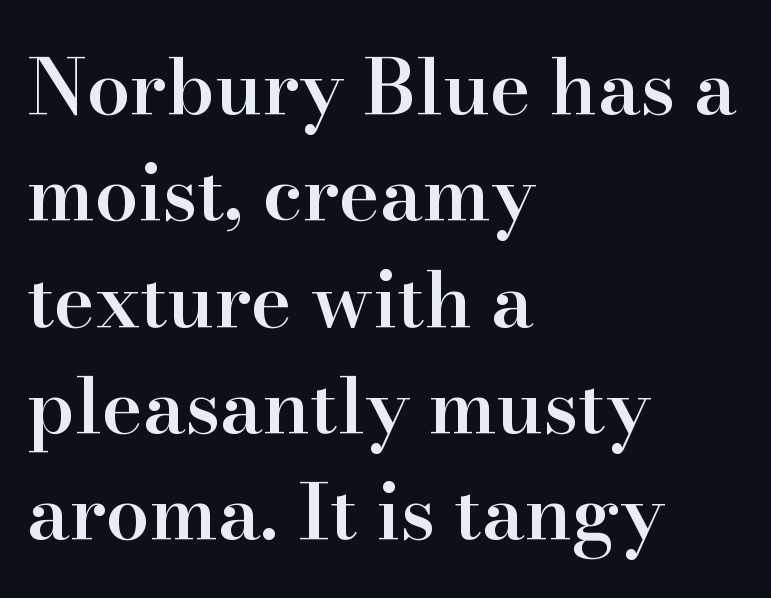
Q: Is the text bold? A: Semi-bold.
Q: Is the text italic (slanted)? A: No, it is upright.
Q: Is the typeface a serif or a sans-serif typeface? A: Serif.
Q: Is the text underlined? A: No.
Q: How is the paragraph aligned? A: Left-aligned.
Q: Is the spacing between letters normal or unusually wide? A: Normal.
Q: Is the spacing between lines tight, normal or loose? A: Normal.
Q: Width (condensed, normal, or wide)? A: Normal.
Q: Stroke contrast? A: High.
Q: x-height? A: Small.
Q: Monospaced? A: No.
